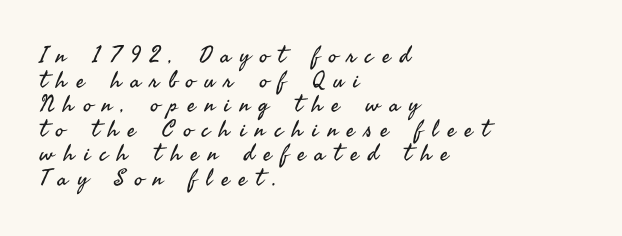
The image shows 23 px text type; set left-aligned, tight line spacing (1.07x), unusually wide letter spacing (+0.42 em), not underlined.
